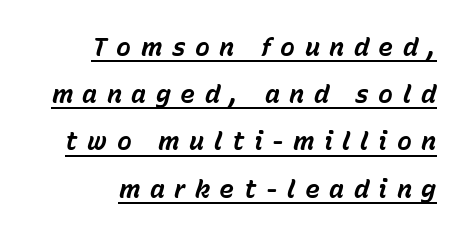
Q: Is the text bold? A: Yes.
Q: Is the text italic (slanted)? A: Yes, it leans right by about 15 degrees.
Q: Is the text underlined? A: Yes.
Q: Is the spacing between letters normal or unusually wide? A: Unusually wide.
